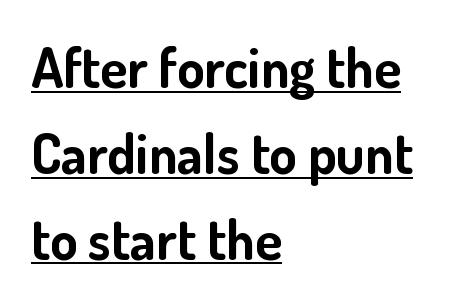
{"serif": "no", "italic": "no", "bold": "yes", "weight": "bold", "width": "normal", "stroke_contrast": "low", "x_height": "small", "monospaced": "no", "underline": "yes", "align": "left", "line_spacing": "normal", "line_spacing_ratio": 1.56, "letter_spacing": "normal", "letter_spacing_em": 0.0, "glyph_px": 55}
